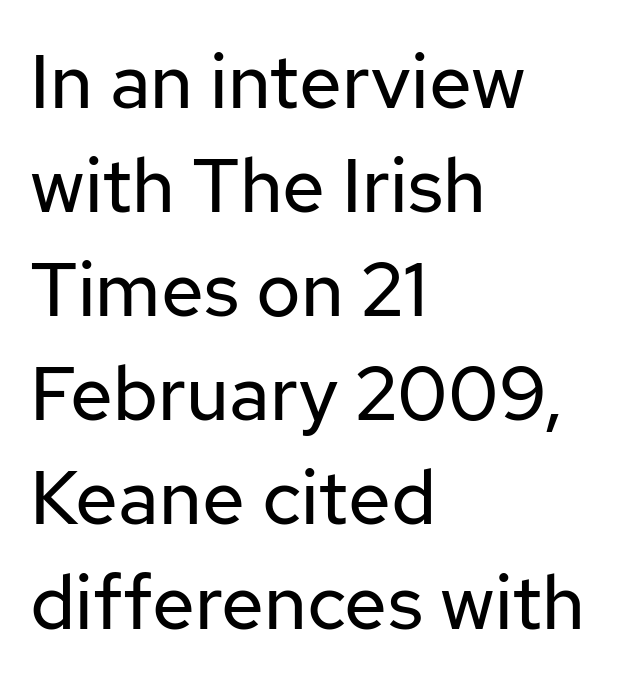
Q: Is the text bold? A: No.
Q: Is the text italic (slanted)? A: No, it is upright.
Q: Is the typeface a serif or a sans-serif typeface? A: Sans-serif.
Q: Is the text underlined? A: No.
Q: How is the paragraph aligned? A: Left-aligned.
Q: Is the spacing between letters normal or unusually wide? A: Normal.
Q: Is the spacing between lines tight, normal or loose? A: Normal.
Q: Width (condensed, normal, or wide)? A: Normal.
Q: Stroke contrast? A: Low.
Q: x-height? A: Medium.
Q: Monospaced? A: No.
